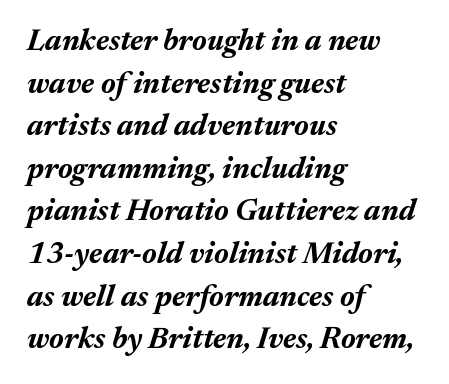
{"italic": "yes", "lean": "right", "slant_degrees": 17, "bold": "yes", "weight": "bold", "width": "normal", "stroke_contrast": "medium", "x_height": "medium", "monospaced": "no", "underline": "no", "align": "left", "line_spacing": "normal", "line_spacing_ratio": 1.42, "letter_spacing": "normal", "letter_spacing_em": 0.0, "glyph_px": 30}
